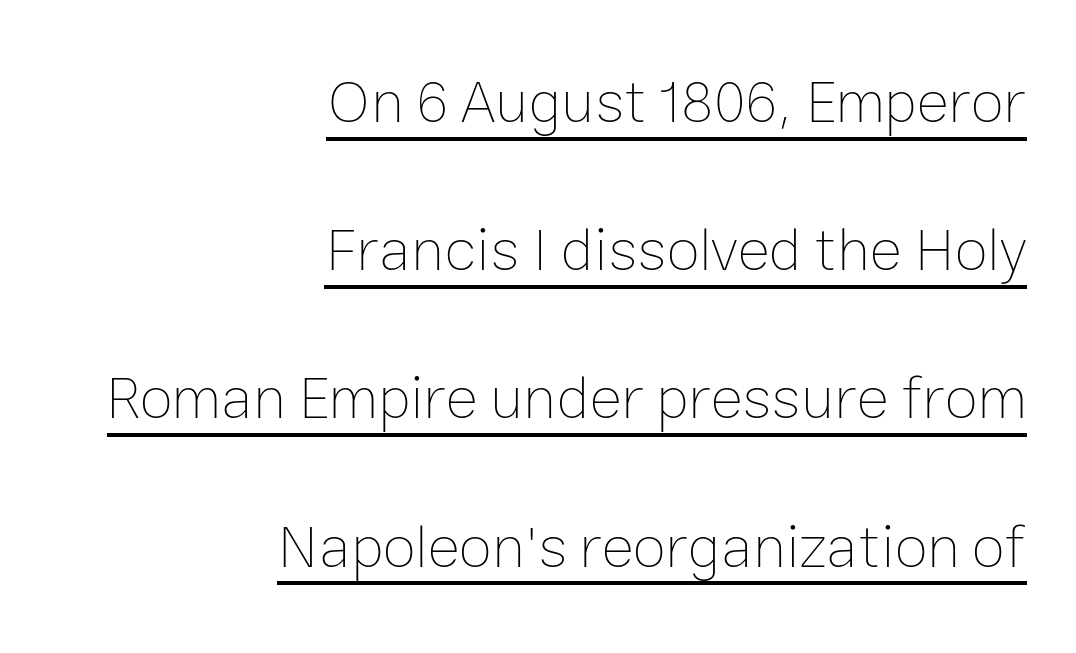
Has an underline been added? It has. Characters follow at the spacing the type designer built in. Designer's note — italics off, roman on. Varying glyph widths throughout — classic text-font behaviour.
